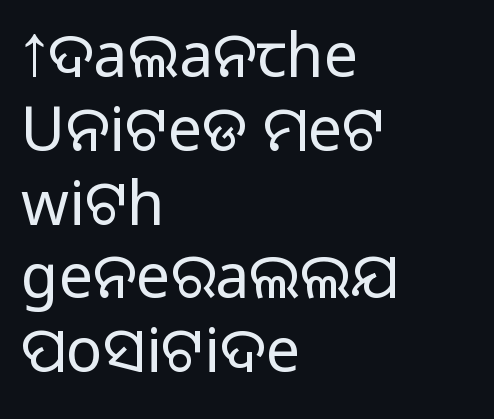
{"serif": "no", "italic": "no", "bold": "no", "weight": "regular", "width": "normal", "stroke_contrast": "low", "x_height": "large", "monospaced": "no", "underline": "no", "align": "left", "line_spacing_ratio": 1.21, "letter_spacing": "normal", "letter_spacing_em": 0.0, "glyph_px": 61}
